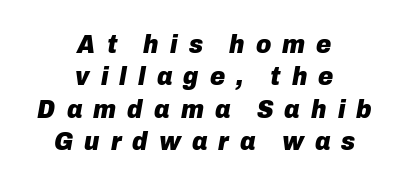
Q: Is the text bold? A: Yes.
Q: Is the text italic (slanted)? A: Yes, it leans right by about 10 degrees.
Q: Is the text underlined? A: No.
Q: How is the paragraph aligned? A: Centered.
Q: Is the spacing between letters normal or unusually wide? A: Unusually wide.
Q: Is the spacing between lines tight, normal or loose? A: Normal.
